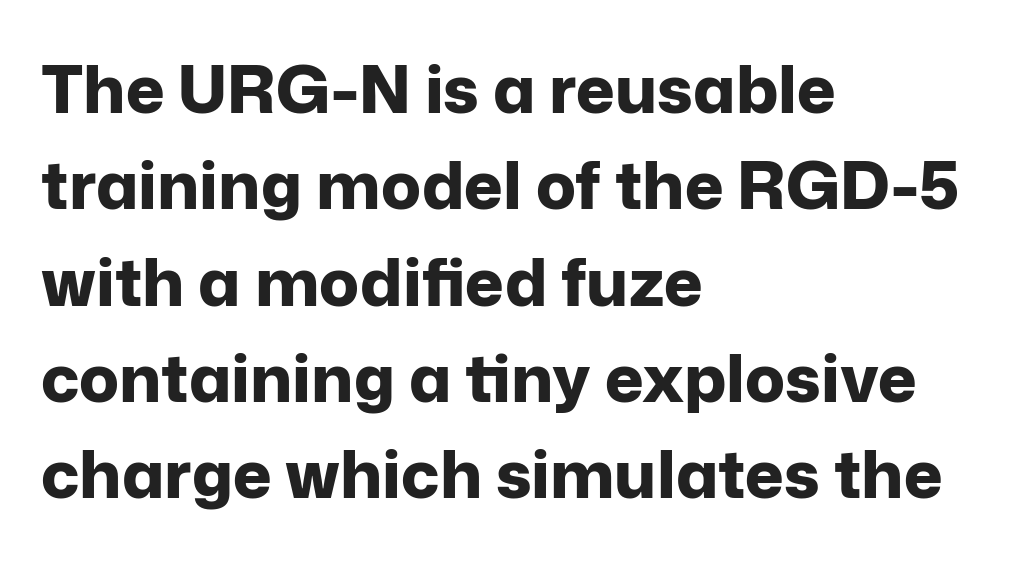
Characters follow at the spacing the type designer built in. This sample has the flowing, uneven cadence of proportional lettering. Tall strokes in this sample are plumb rather than angled. Classification — sans serif. Regarding leading, the lines here are spaced in the standard way. Check the space under the baseline: it is left empty.
